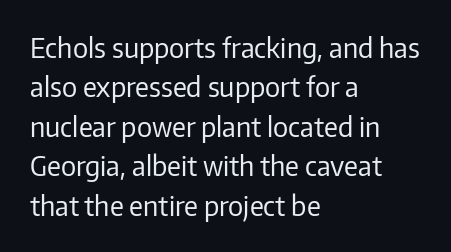
Quick note: not italic, upright. Is the stroke heavy? The answer is a plain regular-or-lighter. The setting favours the left margin, as ordinary paragraphs usually do. Has an underline been added? It has not. Tracking here is standard; glyphs follow each other at the usual distance. Line spacing here is normal.
